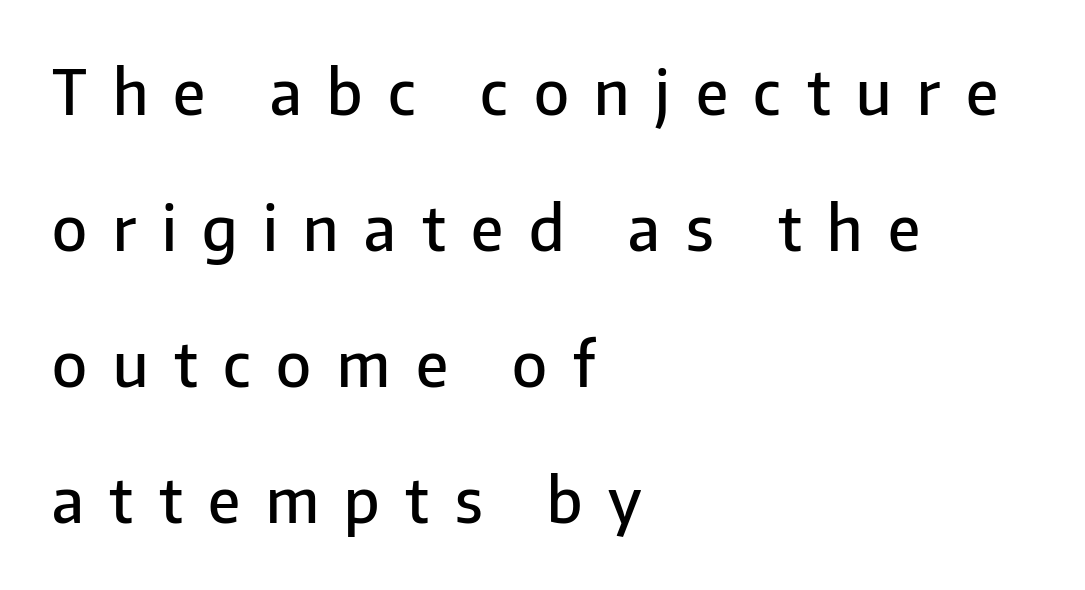
{"serif": "no", "italic": "no", "bold": "semi", "weight": "semibold", "width": "normal", "stroke_contrast": "low", "x_height": "medium", "monospaced": "no", "underline": "no", "align": "left", "line_spacing": "loose", "line_spacing_ratio": 2.23, "letter_spacing": "wide", "letter_spacing_em": 0.42, "glyph_px": 61}
